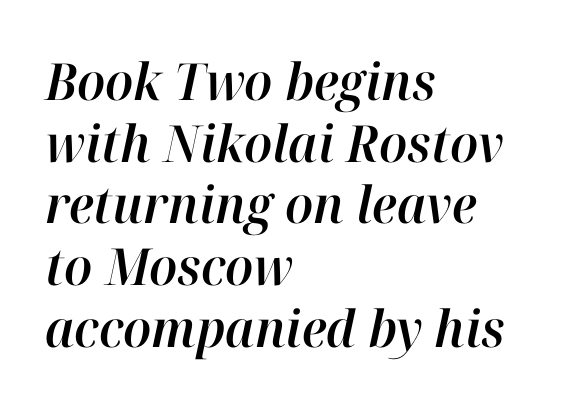
The letters advance in unequal steps, a hallmark of proportional type. The text block is weighted toward the left margin, trailing off unevenly rightward. The specimen omits any rule beneath the text block's lines. The axis of the letterforms is tilted away from vertical. The letterforms sit shoulder to shoulder at normal distance.
